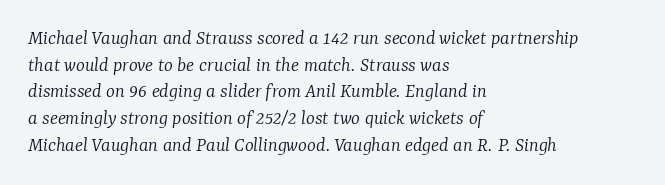
The image shows 21 px text type, italic (leaning right); set left-aligned, normal line spacing (1.27x), normal letter spacing, not underlined.
